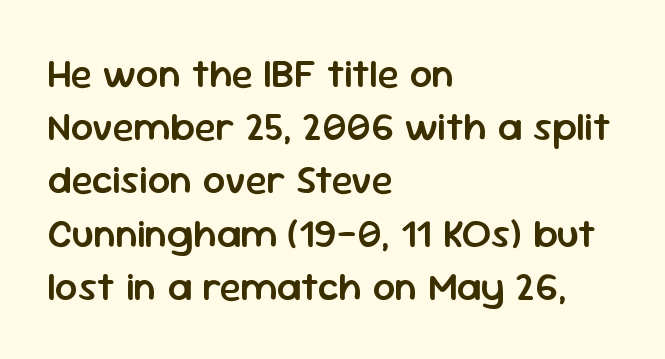
Q: Is the text bold? A: Semi-bold.
Q: Is the text italic (slanted)? A: No, it is upright.
Q: Is the typeface a serif or a sans-serif typeface? A: Sans-serif.
Q: Is the text underlined? A: No.
Q: How is the paragraph aligned? A: Left-aligned.
Q: Is the spacing between letters normal or unusually wide? A: Normal.
Q: Is the spacing between lines tight, normal or loose? A: Normal.
Q: Width (condensed, normal, or wide)? A: Normal.
Q: Stroke contrast? A: Low.
Q: x-height? A: Medium.
Q: Monospaced? A: No.
